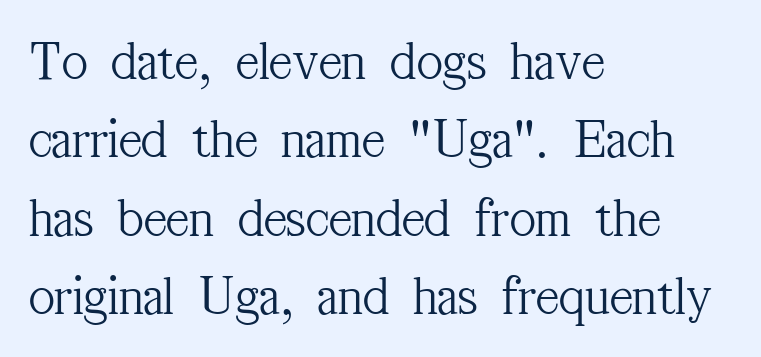
{"serif": "yes", "italic": "no", "bold": "no", "weight": "light", "width": "condensed", "stroke_contrast": "medium", "x_height": "medium", "monospaced": "no", "underline": "no", "align": "left", "line_spacing": "normal", "line_spacing_ratio": 1.4, "letter_spacing": "normal", "letter_spacing_em": 0.0, "glyph_px": 56}
